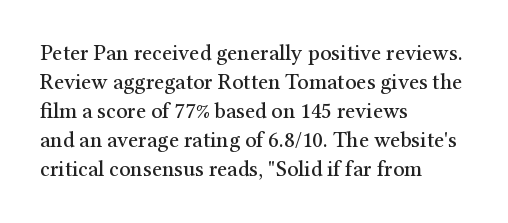
It's the straight-up-and-down kind of type. The horizontal fit of the characters is conventional and even. These lines are set flush left with a ragged right edge. Glance below the letters and you will spot only blank space.
